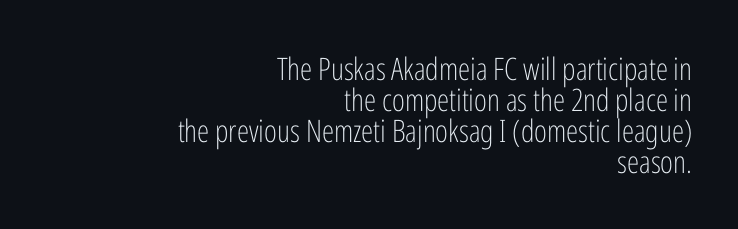
The image shows 31 px light, condensed sans-serif type, upright; set right-aligned, tight line spacing (1.0x), normal letter spacing, not underlined; low stroke contrast and a medium x-height.
